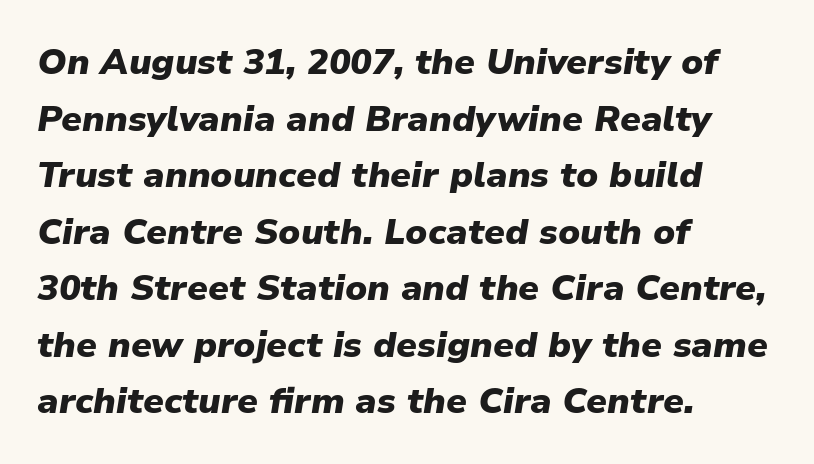
Q: Is the text bold? A: Yes.
Q: Is the text italic (slanted)? A: Yes, it leans right by about 9 degrees.
Q: Is the text underlined? A: No.
Q: How is the paragraph aligned? A: Left-aligned.
Q: Is the spacing between letters normal or unusually wide? A: Normal.
Q: Is the spacing between lines tight, normal or loose? A: Normal.
Q: Width (condensed, normal, or wide)? A: Normal.
Q: Stroke contrast? A: Low.
Q: x-height? A: Medium.
Q: Monospaced? A: No.
